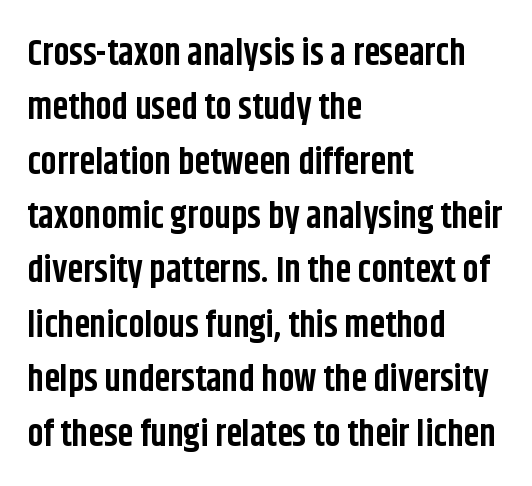
The image shows 36 px bold, condensed sans-serif type, upright; set left-aligned, normal line spacing (1.51x), normal letter spacing, not underlined; low stroke contrast and a large x-height.
